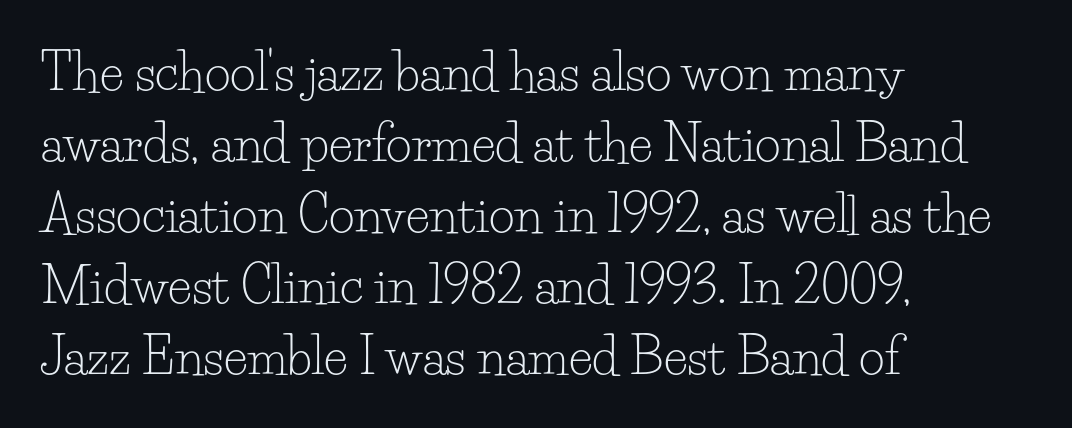
The characters are drawn with everyday or finer stroke widths. Stroke terminals: seriffed. Anything drawn beneath the words? Only blank space. The typesetter chose a ragged-right arrangement here. You could not count columns in this text — the font is proportionally spaced.
